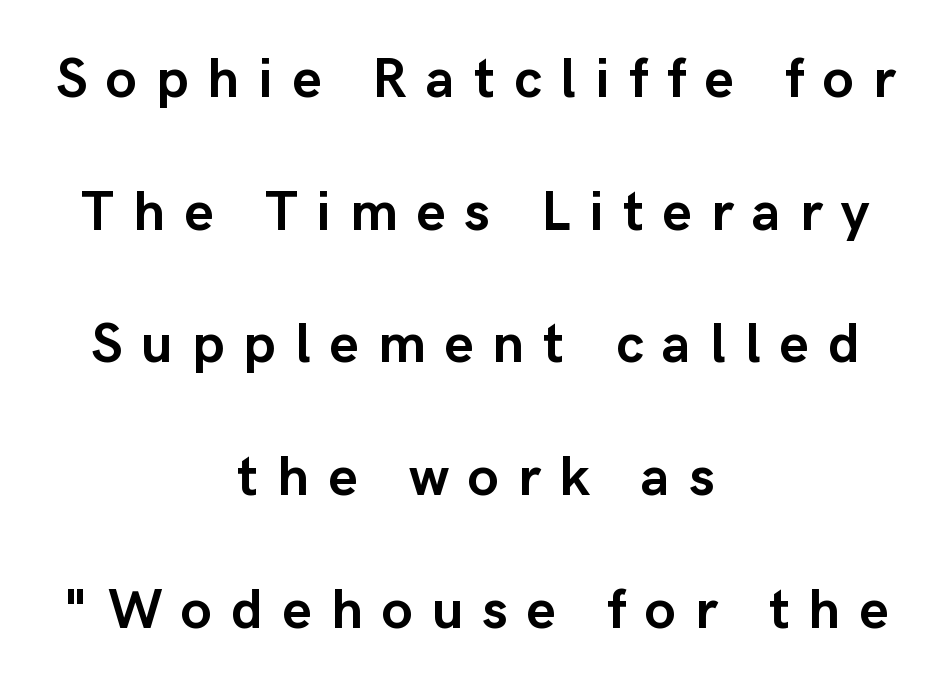
The image shows 56 px semibold sans-serif type, upright; set centered, loose line spacing (2.37x), unusually wide letter spacing (+0.34 em), not underlined; low stroke contrast and a medium x-height.
